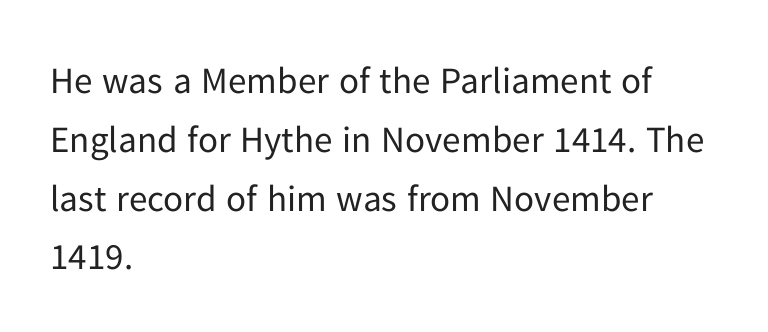
{"serif": "no", "italic": "no", "bold": "no", "weight": "regular", "width": "normal", "stroke_contrast": "low", "x_height": "medium", "monospaced": "no", "underline": "no", "align": "left", "line_spacing": "normal", "line_spacing_ratio": 1.59, "letter_spacing": "normal", "letter_spacing_em": 0.0, "glyph_px": 37}
